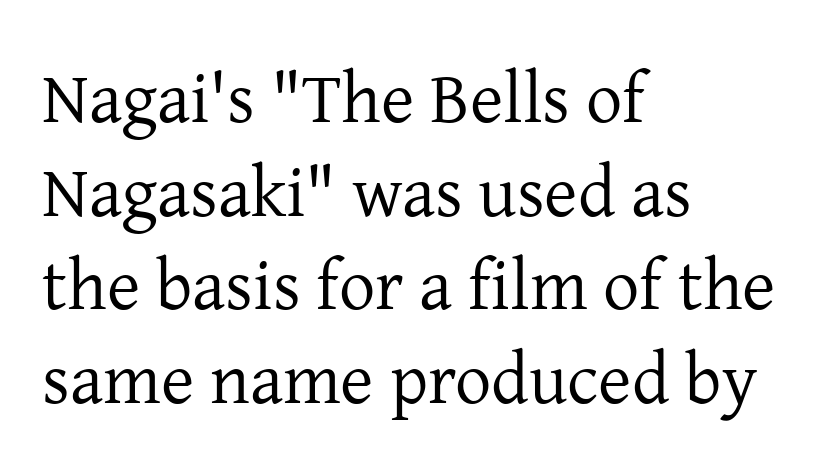
{"serif": "yes", "italic": "no", "bold": "no", "weight": "regular", "width": "normal", "stroke_contrast": "low", "x_height": "medium", "monospaced": "no", "underline": "no", "align": "left", "line_spacing": "normal", "line_spacing_ratio": 1.3, "letter_spacing": "normal", "letter_spacing_em": 0.0, "glyph_px": 72}
